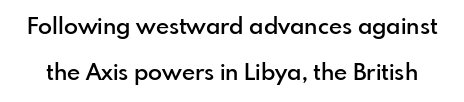
Q: Is the text bold? A: Semi-bold.
Q: Is the text italic (slanted)? A: No, it is upright.
Q: Is the text underlined? A: No.
Q: Is the spacing between letters normal or unusually wide? A: Normal.
Q: Is the spacing between lines tight, normal or loose? A: Loose.
